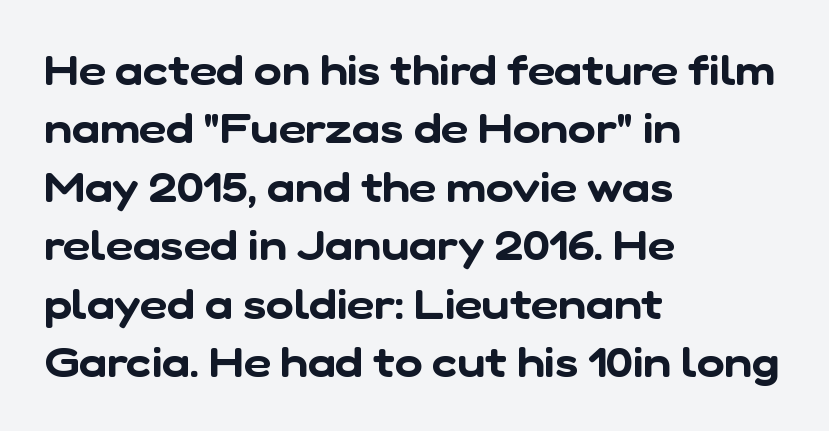
Q: Is the typeface a serif or a sans-serif typeface? A: Sans-serif.
Q: Is the text underlined? A: No.
Q: How is the paragraph aligned? A: Left-aligned.
Q: Is the spacing between letters normal or unusually wide? A: Normal.
Q: Is the spacing between lines tight, normal or loose? A: Normal.
Q: Width (condensed, normal, or wide)? A: Normal.
Q: Stroke contrast? A: Low.
Q: x-height? A: Medium.
Q: Monospaced? A: No.
